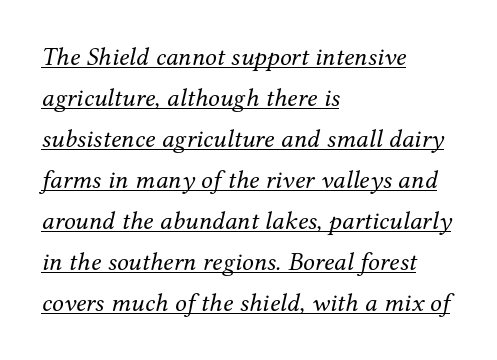
The image shows 26 px text type, italic (leaning right); set left-aligned, normal line spacing (1.58x), normal letter spacing, underlined.
